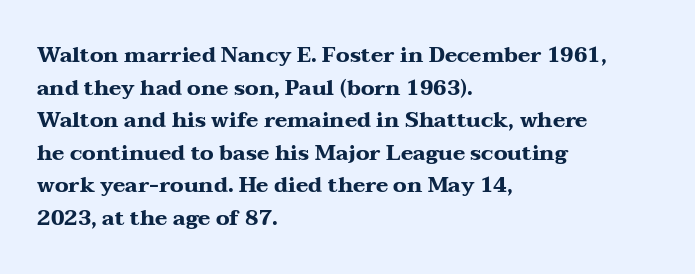
The rendering anchors every line to the left-hand side. In terms of posture, this sample is upright. This sample uses plain, unmodified letter spacing. The gap between lines stays unmarked.
